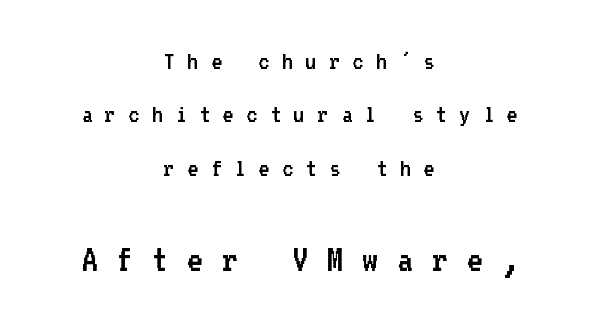
{"serif": "no", "italic": "no", "bold": "no", "weight": "regular", "width": "normal", "stroke_contrast": "low", "x_height": "medium", "monospaced": "yes", "underline": "no", "align": "center", "line_spacing": "loose", "line_spacing_ratio": 1.98, "letter_spacing": "wide", "letter_spacing_em": 0.46, "larger_block": "second", "size_ratio": 1.48, "glyph_px": 40}
